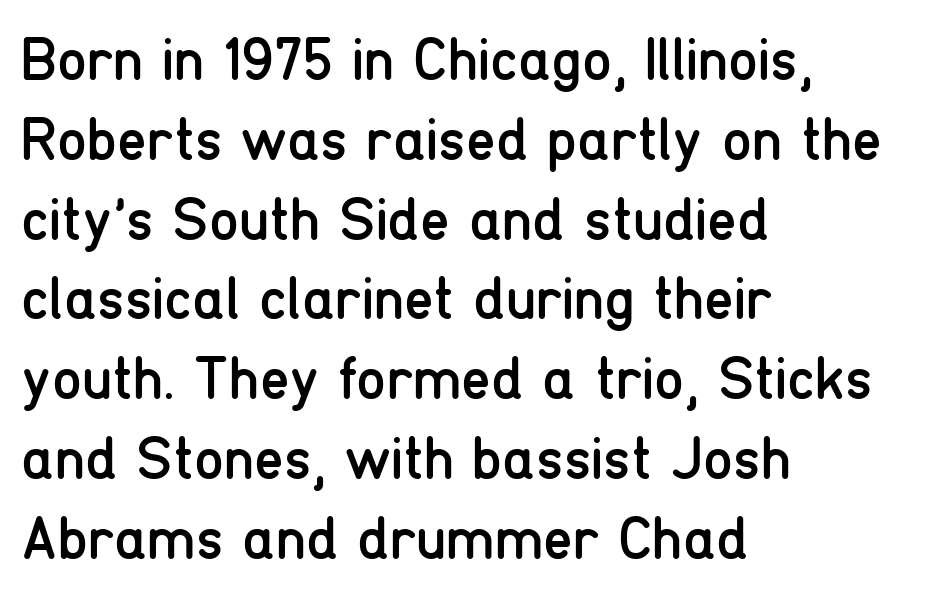
The lines sit at an ordinary, default distance from one another. Weight class: somewhere from thin through regular. The letterforms sit shoulder to shoulder at normal distance. The letters advance in unequal steps, a hallmark of proportional type. Posture: straight, roman, zero tilt.
